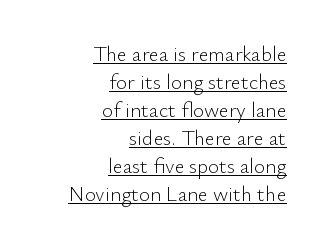
Q: Is the text bold? A: No.
Q: Is the text italic (slanted)? A: No, it is upright.
Q: Is the text underlined? A: Yes.
Q: How is the paragraph aligned? A: Right-aligned.
Q: Is the spacing between letters normal or unusually wide? A: Normal.
Q: Is the spacing between lines tight, normal or loose? A: Normal.
